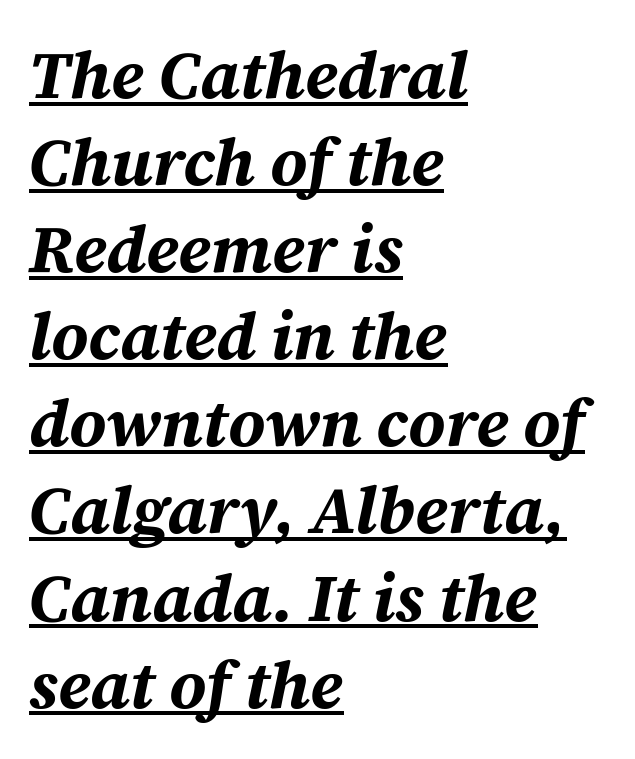
The letters sit at their default tracking, neither squeezed nor spread. This is oblique type, the kind used for emphasis or titles. Compared with a centered layout, this one pins lines to the left instead. Spacing verdict: proportional, widths tailored to each character. Glance below the letters and you will spot a drawn line.
